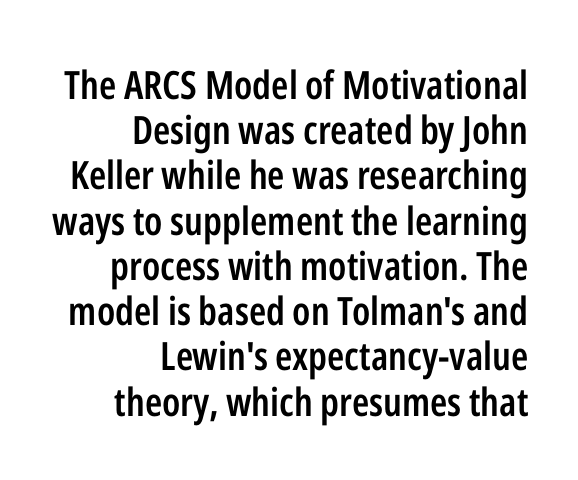
The image shows 39 px semibold, condensed sans-serif type, upright; set right-aligned, line spacing 1.16x, normal letter spacing, not underlined; low stroke contrast and a medium x-height.
